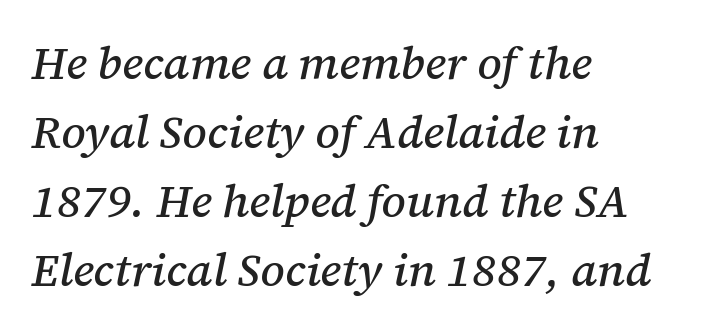
Q: Is the text italic (slanted)? A: Yes, it leans right by about 12 degrees.
Q: Is the typeface a serif or a sans-serif typeface? A: Serif.
Q: Is the text underlined? A: No.
Q: How is the paragraph aligned? A: Left-aligned.
Q: Is the spacing between letters normal or unusually wide? A: Normal.
Q: Is the spacing between lines tight, normal or loose? A: Normal.
Q: Width (condensed, normal, or wide)? A: Normal.
Q: Stroke contrast? A: Medium.
Q: x-height? A: Medium.
Q: Monospaced? A: No.
